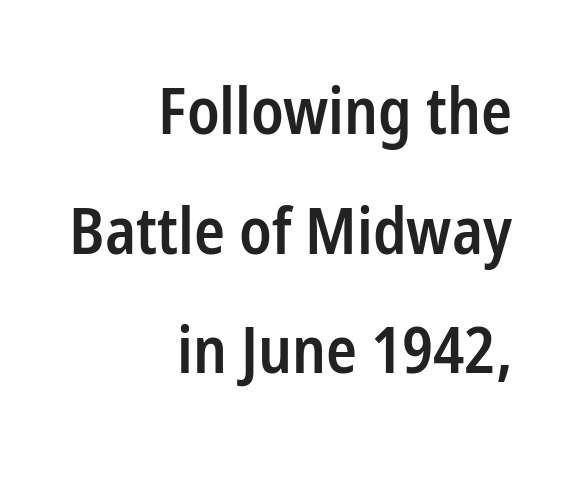
Q: Is the text bold? A: Semi-bold.
Q: Is the text italic (slanted)? A: No, it is upright.
Q: Is the typeface a serif or a sans-serif typeface? A: Sans-serif.
Q: Is the text underlined? A: No.
Q: How is the paragraph aligned? A: Right-aligned.
Q: Is the spacing between letters normal or unusually wide? A: Normal.
Q: Width (condensed, normal, or wide)? A: Condensed.
Q: Stroke contrast? A: Low.
Q: x-height? A: Medium.
Q: Monospaced? A: No.
